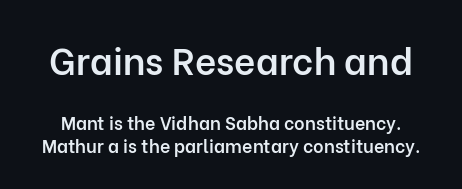
Q: Is the text bold? A: Semi-bold.
Q: Is the text italic (slanted)? A: No, it is upright.
Q: Is the typeface a serif or a sans-serif typeface? A: Sans-serif.
Q: Is the text underlined? A: No.
Q: Is the spacing between letters normal or unusually wide? A: Normal.
Q: Is the spacing between lines tight, normal or loose? A: Normal.
Q: Which block of text is set in a larger size, the first (top) or the second (bottom)? A: The first (top) one.
Q: Width (condensed, normal, or wide)? A: Normal.
Q: Stroke contrast? A: Low.
Q: x-height? A: Medium.
Q: Monospaced? A: No.
